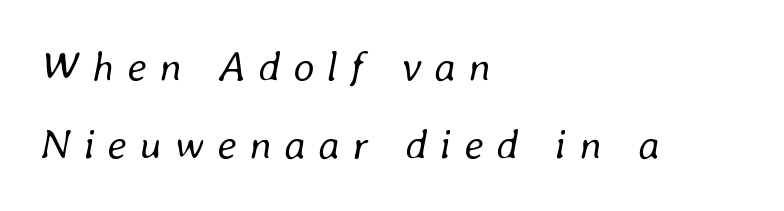
The image shows 42 px regular-weight type, italic (leaning right); set left-aligned, line spacing 1.86x, unusually wide letter spacing (+0.3 em), not underlined; low stroke contrast and a medium x-height.
